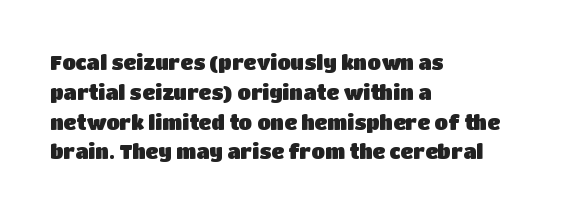
Notice how descenders clear the ascenders below comfortably — that's standard leading. In terms of letterspacing, this is plain default setting. Descender tails drop into unmarked territory. Layout note: lines flush left. The typography opts for an upright posture over an oblique one.
